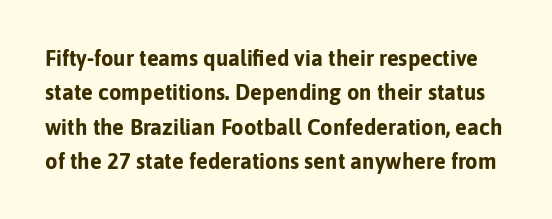
Q: Is the text bold? A: Yes.
Q: Is the text italic (slanted)? A: No, it is upright.
Q: Is the text underlined? A: No.
Q: Is the spacing between letters normal or unusually wide? A: Normal.
Q: Is the spacing between lines tight, normal or loose? A: Normal.
